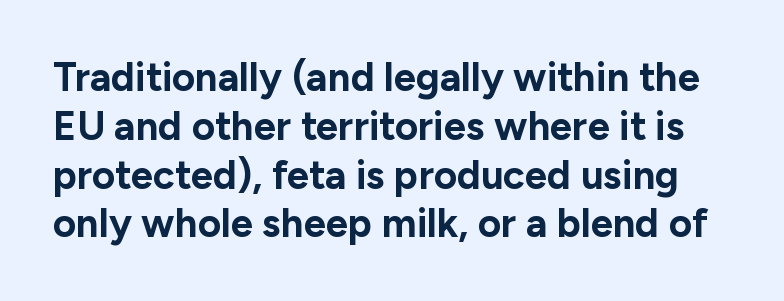
{"serif": "no", "italic": "no", "bold": "yes", "weight": "bold", "width": "normal", "stroke_contrast": "low", "x_height": "medium", "monospaced": "no", "underline": "no", "line_spacing_ratio": 1.22, "letter_spacing": "normal", "letter_spacing_em": 0.0, "glyph_px": 40}
